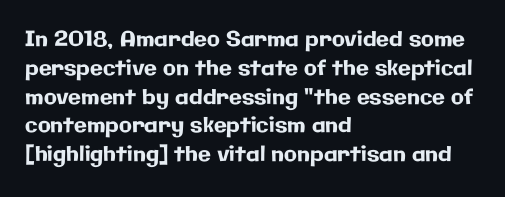
The compositor pushed each line to the left boundary. The strip under each line holds only bare page. When letters stand straight like this, we call the style roman or upright. Letter spacing: default. In terms of leading, this rendering sits right in the middle.
